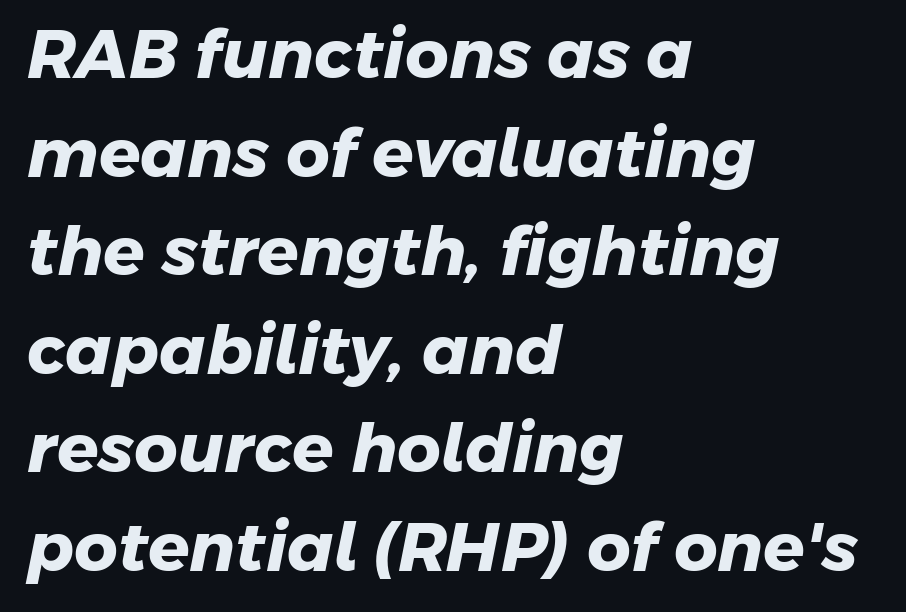
Serifs: no, the terminals of the letterforms are clean. Here the designer chose a conventional face with non-uniform glyph widths. Left-aligned paragraph, ragged on the right. In terms of leading, this rendering sits right in the middle. Plain, unruled lines of type. The line texture is even and compact thanks to regular tracking.
